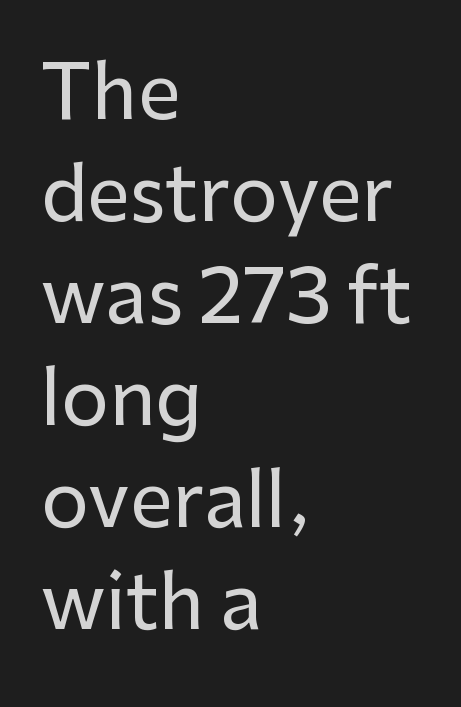
Q: Is the text italic (slanted)? A: No, it is upright.
Q: Is the typeface a serif or a sans-serif typeface? A: Sans-serif.
Q: Is the text underlined? A: No.
Q: How is the paragraph aligned? A: Left-aligned.
Q: Is the spacing between letters normal or unusually wide? A: Normal.
Q: Is the spacing between lines tight, normal or loose? A: Normal.
Q: Width (condensed, normal, or wide)? A: Normal.
Q: Stroke contrast? A: Low.
Q: x-height? A: Medium.
Q: Monospaced? A: No.
